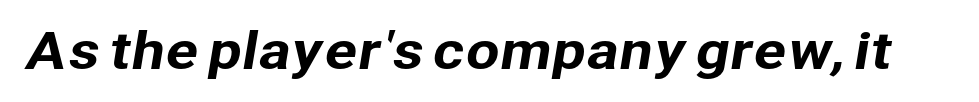
Q: Is the typeface a serif or a sans-serif typeface? A: Sans-serif.
Q: Is the text underlined? A: No.
Q: Is the spacing between letters normal or unusually wide? A: Normal.
Q: Width (condensed, normal, or wide)? A: Normal.
Q: Stroke contrast? A: Low.
Q: x-height? A: Medium.
Q: Monospaced? A: No.
